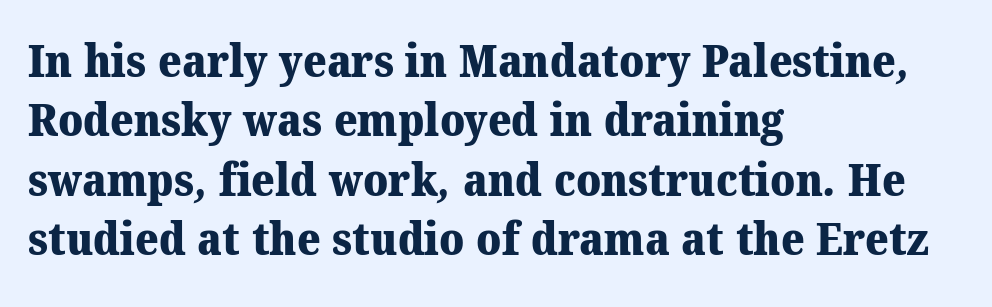
The leading is moderate, giving the passage an even texture. The space beneath each line is pristine and unruled. Here the designer chose a conventional face with non-uniform glyph widths. Leftover space on each line is placed entirely after the last word. Caption: bold face, heavy strokes. Classification — serif.
